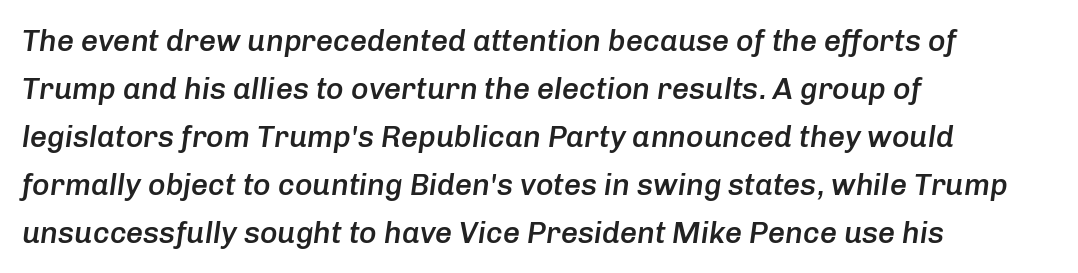
Leading matches the norm, producing a regular column. Just letters on the line, the space beneath them empty. The axis of the letterforms is tilted away from vertical. Heft: intermediate — a semibold. Every row of glyphs begins at an identical x-position on the left.
